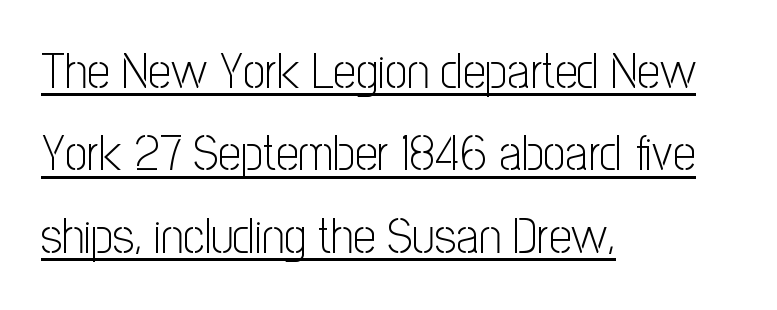
{"serif": "no", "italic": "no", "bold": "no", "weight": "light", "width": "condensed", "stroke_contrast": "low", "x_height": "medium", "monospaced": "no", "underline": "yes", "align": "left", "line_spacing": "normal", "line_spacing_ratio": 1.65, "letter_spacing": "normal", "letter_spacing_em": 0.0, "glyph_px": 50}
